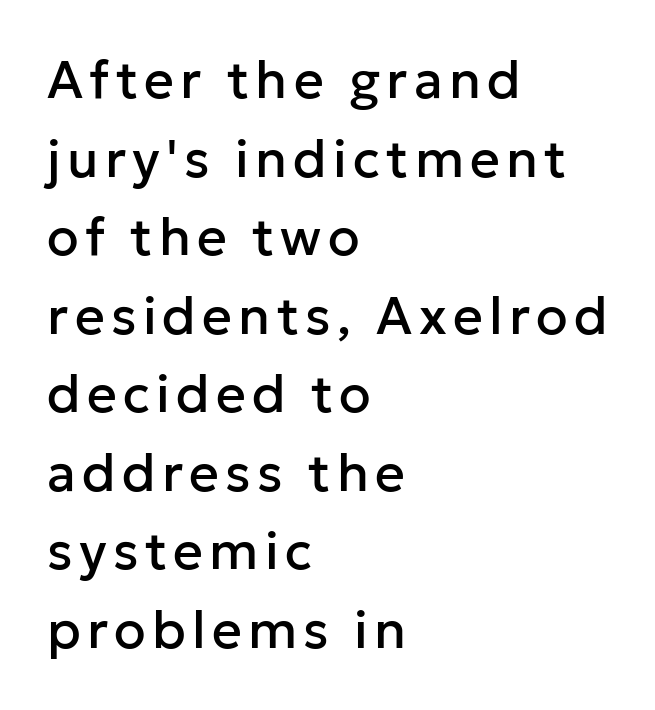
The image shows 52 px sans-serif type, upright; set left-aligned, normal line spacing (1.51x), not underlined; low stroke contrast and a medium x-height.
